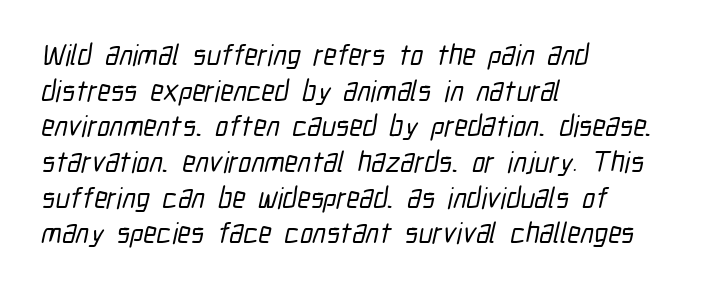
{"serif": "no", "width": "condensed", "stroke_contrast": "low", "x_height": "medium", "monospaced": "no", "underline": "no", "align": "left", "line_spacing_ratio": 1.23, "letter_spacing": "normal", "letter_spacing_em": 0.0, "glyph_px": 29}
